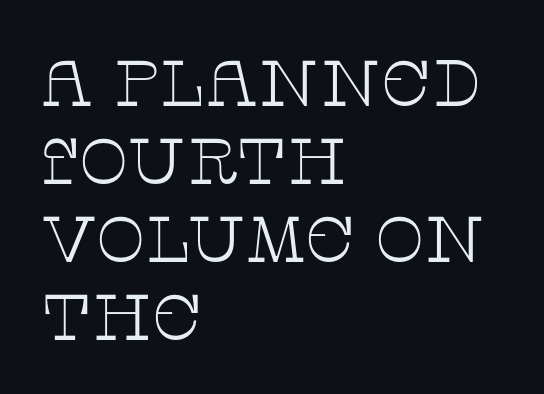
Anything drawn beneath the words? Only blank space. No heavy texture on the line: the type isn't bold. Serifs: yes, visible at the terminals of the letterforms. The rendering keeps characters at their native spacing.
